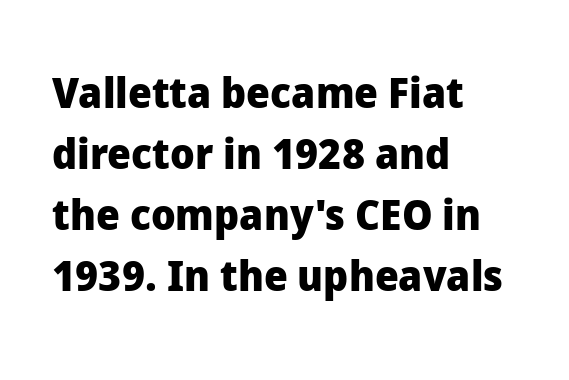
{"serif": "no", "italic": "no", "bold": "yes", "weight": "heavy", "width": "normal", "stroke_contrast": "low", "x_height": "medium", "monospaced": "no", "underline": "no", "align": "left", "line_spacing": "normal", "line_spacing_ratio": 1.45, "letter_spacing": "normal", "letter_spacing_em": 0.0, "glyph_px": 42}
